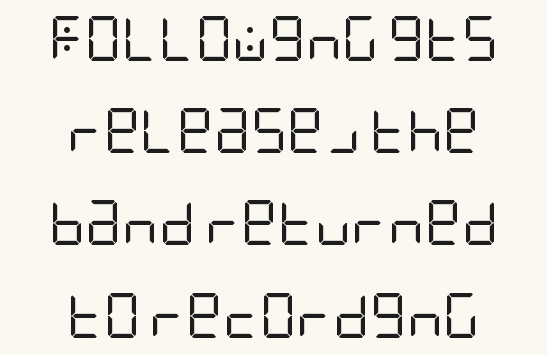
The characters are drawn with everyday or finer stroke widths. Characters remain perfectly vertical along every line. The vertical gap from one line to the next is large. Short and long lines alike share a common midpoint. Glance below the letters and you will spot only blank space. Each word holds together tightly as a unit, with standard inter-letter gaps.
